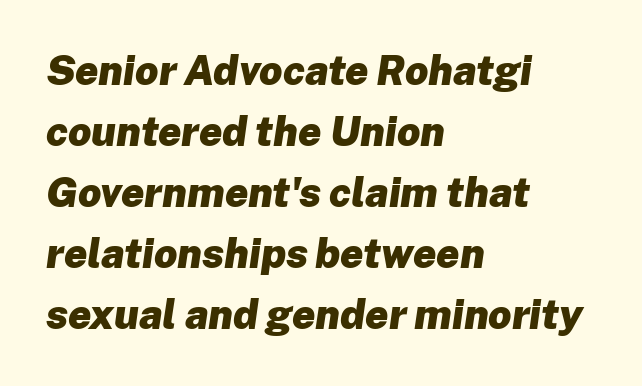
Q: Is the text bold? A: Yes.
Q: Is the text italic (slanted)? A: Yes, it leans right by about 8 degrees.
Q: Is the text underlined? A: No.
Q: How is the paragraph aligned? A: Left-aligned.
Q: Is the spacing between letters normal or unusually wide? A: Normal.
Q: Is the spacing between lines tight, normal or loose? A: Normal.
Q: Width (condensed, normal, or wide)? A: Normal.
Q: Stroke contrast? A: Low.
Q: x-height? A: Medium.
Q: Monospaced? A: No.
